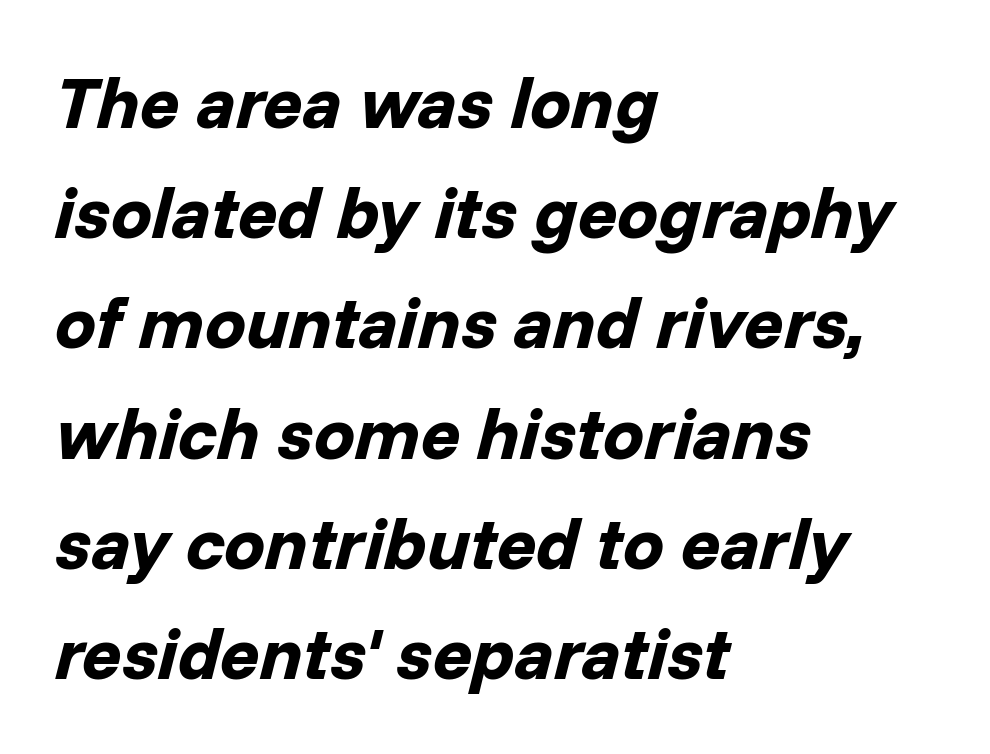
{"italic": "yes", "lean": "right", "slant_degrees": 14, "bold": "yes", "weight": "bold", "width": "normal", "stroke_contrast": "low", "x_height": "medium", "monospaced": "no", "underline": "no", "align": "left", "line_spacing": "normal", "line_spacing_ratio": 1.51, "letter_spacing": "normal", "letter_spacing_em": 0.0, "glyph_px": 73}
